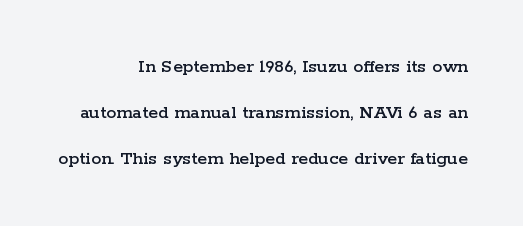
Q: Is the text italic (slanted)? A: No, it is upright.
Q: Is the text underlined? A: No.
Q: How is the paragraph aligned? A: Right-aligned.
Q: Is the spacing between letters normal or unusually wide? A: Normal.
Q: Is the spacing between lines tight, normal or loose? A: Loose.
